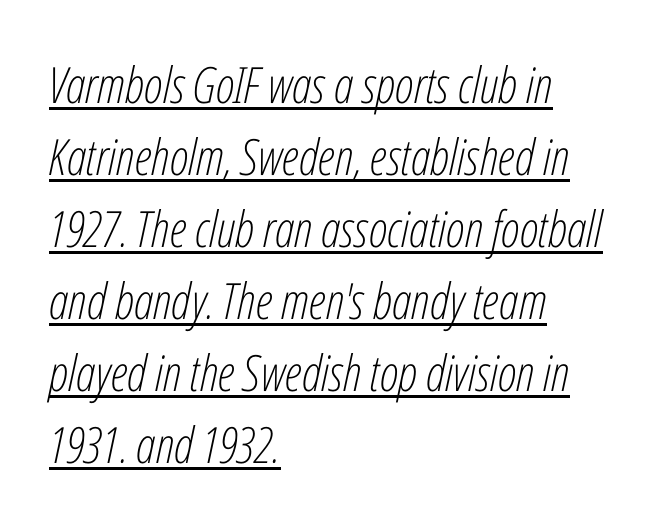
Q: Is the text bold? A: No.
Q: Is the text italic (slanted)? A: Yes, it leans right by about 12 degrees.
Q: Is the text underlined? A: Yes.
Q: How is the paragraph aligned? A: Left-aligned.
Q: Is the spacing between letters normal or unusually wide? A: Normal.
Q: Is the spacing between lines tight, normal or loose? A: Normal.
Q: Width (condensed, normal, or wide)? A: Condensed.
Q: Stroke contrast? A: Low.
Q: x-height? A: Medium.
Q: Monospaced? A: No.
